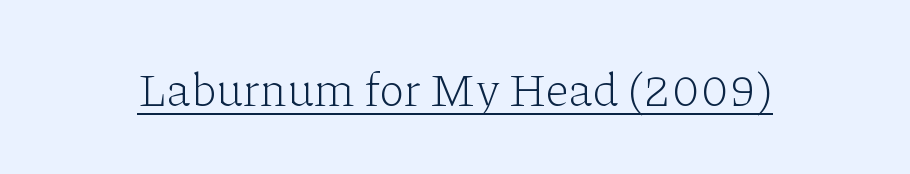
Q: Is the text bold? A: No.
Q: Is the text italic (slanted)? A: No, it is upright.
Q: Is the typeface a serif or a sans-serif typeface? A: Serif.
Q: Is the text underlined? A: Yes.
Q: Is the spacing between letters normal or unusually wide? A: Normal.
Q: Width (condensed, normal, or wide)? A: Normal.
Q: Stroke contrast? A: Low.
Q: x-height? A: Medium.
Q: Monospaced? A: No.
